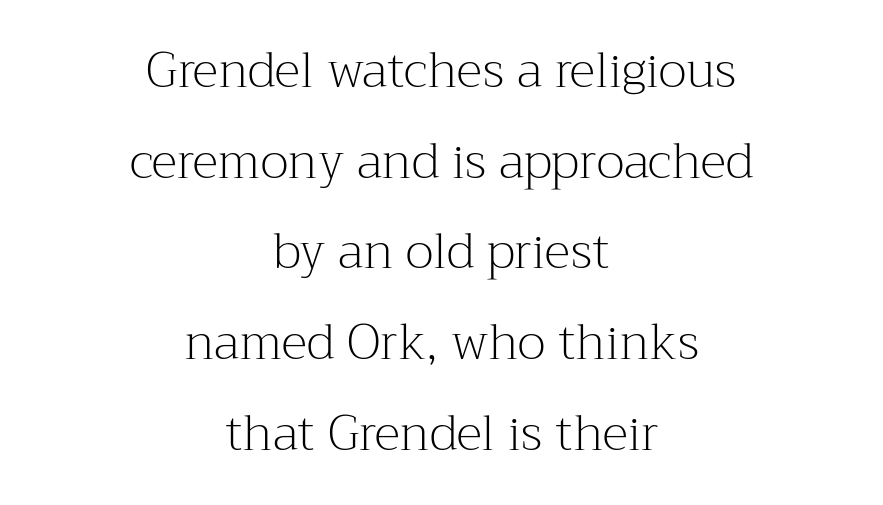
Q: Is the text bold? A: No.
Q: Is the text italic (slanted)? A: No, it is upright.
Q: Is the typeface a serif or a sans-serif typeface? A: Serif.
Q: Is the text underlined? A: No.
Q: How is the paragraph aligned? A: Centered.
Q: Is the spacing between letters normal or unusually wide? A: Normal.
Q: Width (condensed, normal, or wide)? A: Normal.
Q: Stroke contrast? A: Medium.
Q: x-height? A: Medium.
Q: Monospaced? A: No.
